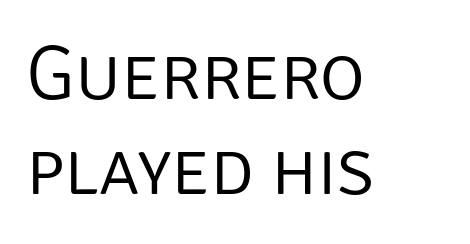
{"serif": "no", "italic": "no", "bold": "no", "weight": "light", "width": "normal", "stroke_contrast": "low", "x_height": "large", "monospaced": "no", "underline": "no", "align": "left", "line_spacing_ratio": 1.24, "letter_spacing": "normal", "letter_spacing_em": 0.0, "glyph_px": 77}
